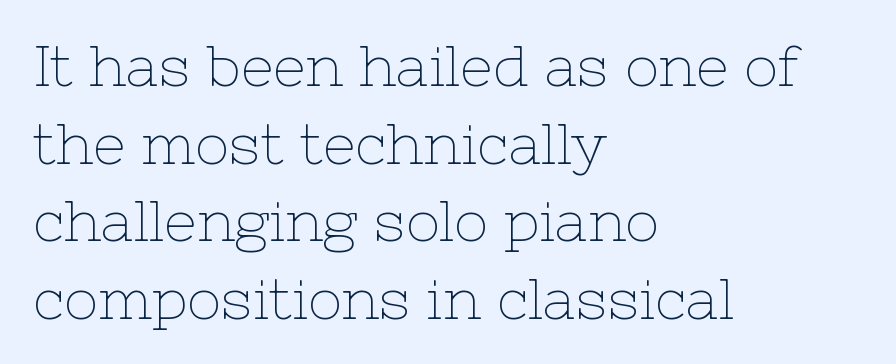
Horizontal bands of white between lines are of average thickness. Quick note: underline off. Serif or sans? Serif — the stroke terminals have little feet. No letter is thick-stroked: the sample isn't bold.
